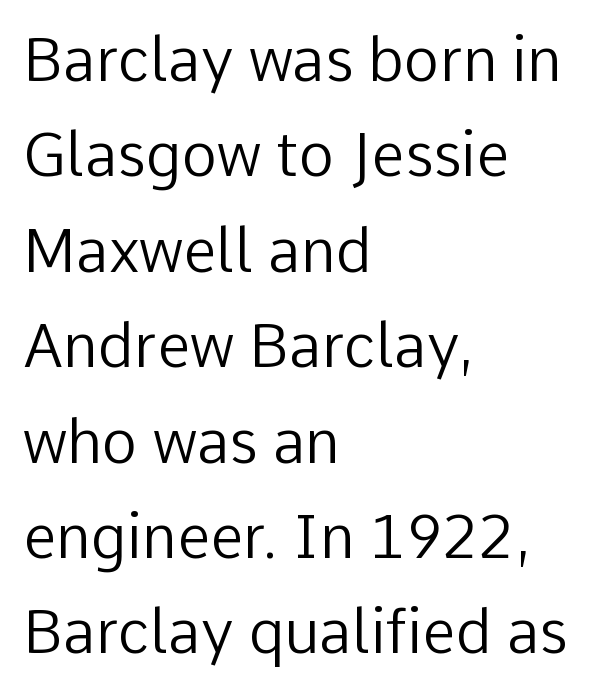
The image shows 60 px regular-weight sans-serif type, upright; set left-aligned, normal line spacing (1.59x), normal letter spacing, not underlined; low stroke contrast and a medium x-height.
